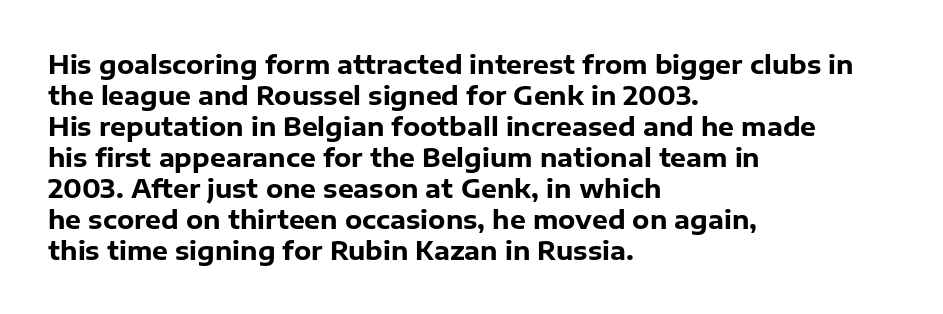
{"italic": "no", "bold": "yes", "underline": "no", "align": "left", "line_spacing_ratio": 1.24, "letter_spacing": "normal", "letter_spacing_em": 0.0, "glyph_px": 25}
